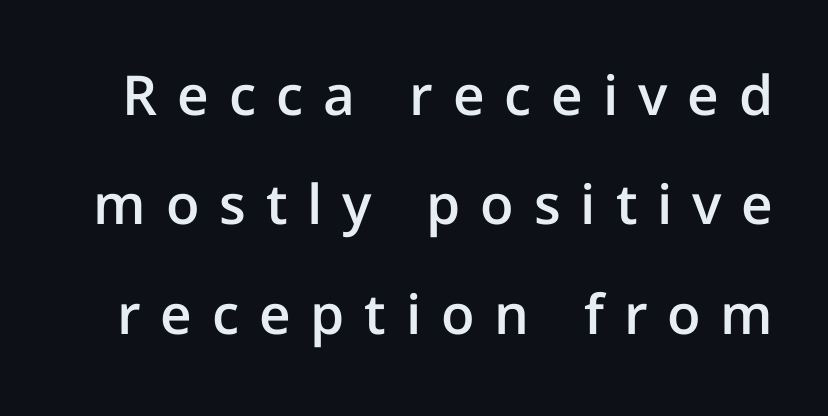
{"serif": "no", "italic": "no", "bold": "semi", "weight": "semibold", "width": "normal", "stroke_contrast": "low", "x_height": "medium", "monospaced": "no", "underline": "no", "line_spacing": "loose", "line_spacing_ratio": 1.99, "letter_spacing": "wide", "letter_spacing_em": 0.36, "glyph_px": 55}
